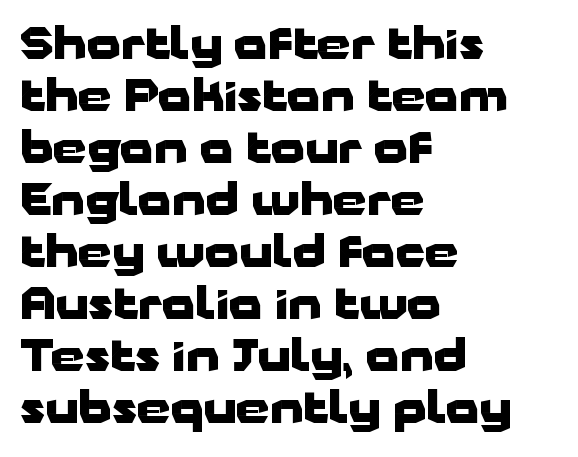
Is this a fixed-width face? No — the glyphs have proportional, varying widths. Spacing between characters is what you'd get straight out of the box. The rag falls on the right side of this text block. The baseline area is clear.
